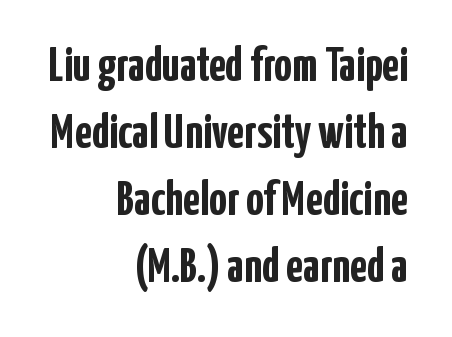
Q: Is the text bold? A: Yes.
Q: Is the text italic (slanted)? A: No, it is upright.
Q: Is the typeface a serif or a sans-serif typeface? A: Sans-serif.
Q: Is the text underlined? A: No.
Q: How is the paragraph aligned? A: Right-aligned.
Q: Is the spacing between letters normal or unusually wide? A: Normal.
Q: Is the spacing between lines tight, normal or loose? A: Normal.
Q: Width (condensed, normal, or wide)? A: Condensed.
Q: Stroke contrast? A: Low.
Q: x-height? A: Medium.
Q: Monospaced? A: No.
